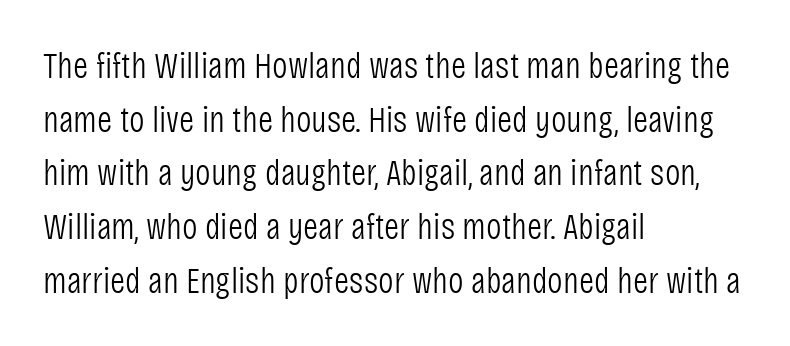
The image shows 37 px light, condensed sans-serif type, upright; set left-aligned, normal line spacing (1.45x), normal letter spacing, not underlined; low stroke contrast and a large x-height.
